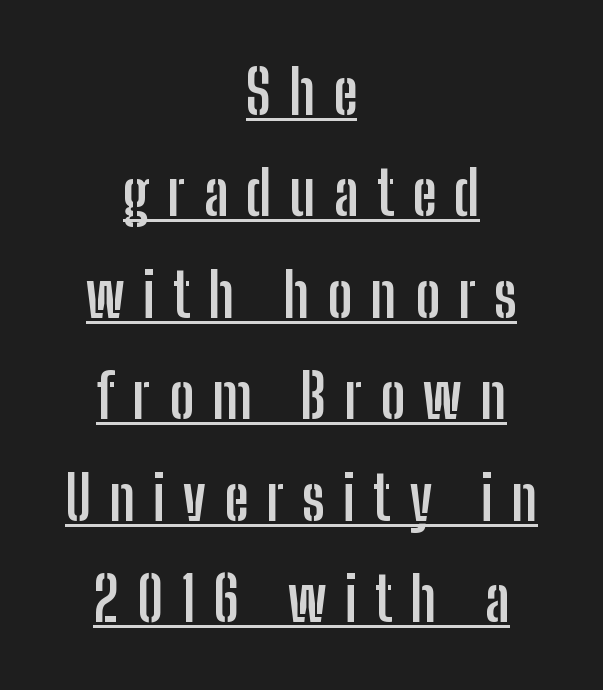
It's the straight-up-and-down kind of type. These lines are composed in type without serifs. What decoration does the sample have? An underline. Looks like regular typesetting: each glyph gets only the width it needs.
